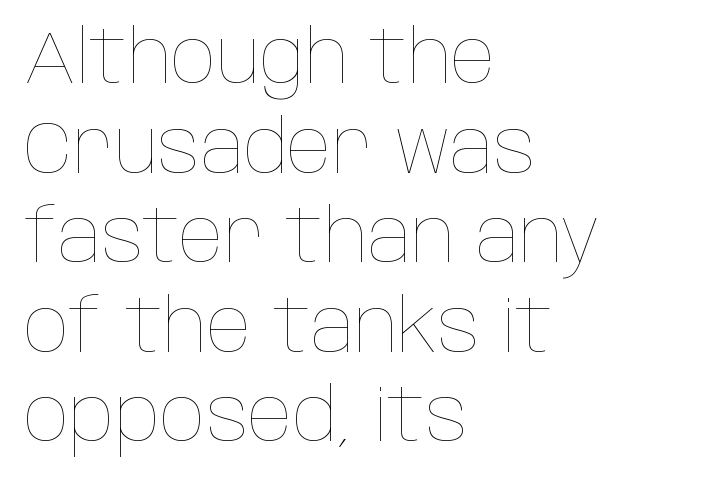
The image shows 74 px thin, condensed type, upright; set left-aligned, line spacing 1.21x, normal letter spacing, not underlined; low stroke contrast and a large x-height.
